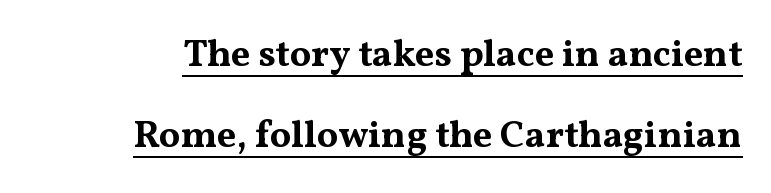
Q: Is the text bold? A: Yes.
Q: Is the text italic (slanted)? A: No, it is upright.
Q: Is the typeface a serif or a sans-serif typeface? A: Serif.
Q: Is the text underlined? A: Yes.
Q: Is the spacing between letters normal or unusually wide? A: Normal.
Q: Is the spacing between lines tight, normal or loose? A: Loose.
Q: Width (condensed, normal, or wide)? A: Wide.
Q: Stroke contrast? A: Medium.
Q: x-height? A: Medium.
Q: Monospaced? A: No.
